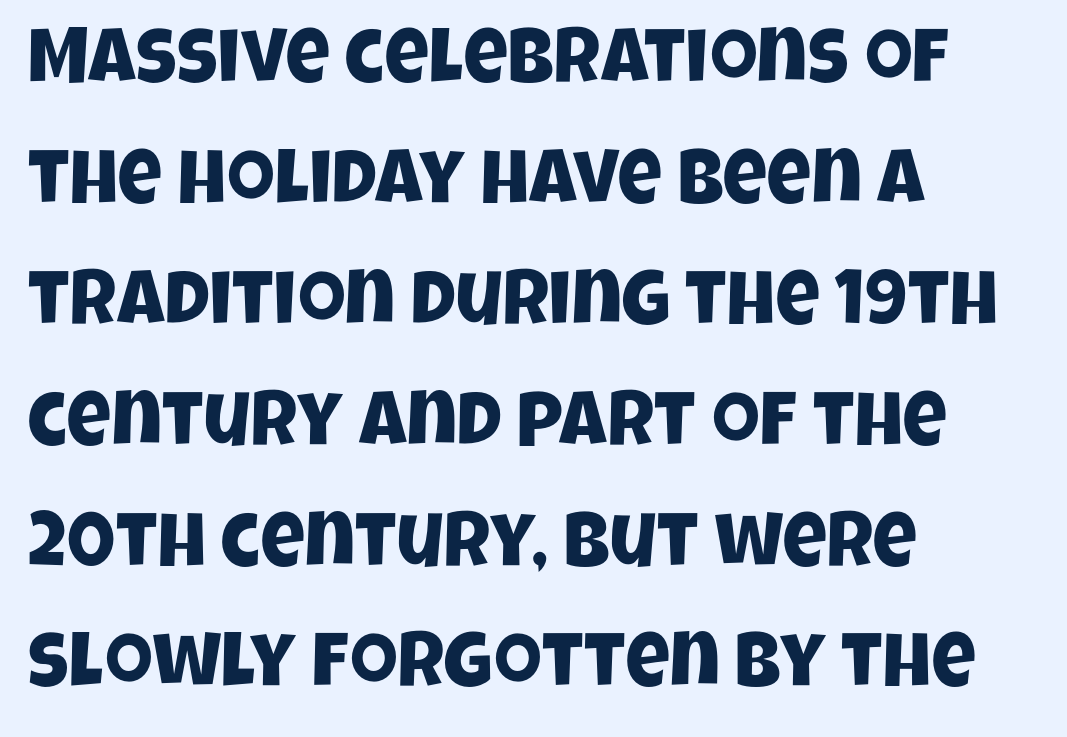
Q: Is the typeface a serif or a sans-serif typeface? A: Sans-serif.
Q: Is the text underlined? A: No.
Q: How is the paragraph aligned? A: Left-aligned.
Q: Is the spacing between letters normal or unusually wide? A: Normal.
Q: Is the spacing between lines tight, normal or loose? A: Normal.
Q: Width (condensed, normal, or wide)? A: Condensed.
Q: Stroke contrast? A: Low.
Q: x-height? A: Large.
Q: Monospaced? A: No.
